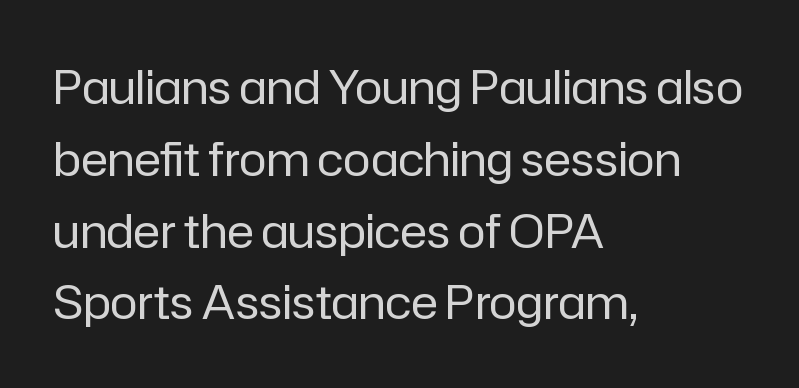
{"serif": "no", "italic": "no", "bold": "no", "weight": "regular", "width": "normal", "stroke_contrast": "low", "x_height": "medium", "monospaced": "no", "underline": "no", "align": "left", "line_spacing": "normal", "line_spacing_ratio": 1.56, "letter_spacing": "normal", "letter_spacing_em": 0.0, "glyph_px": 46}
